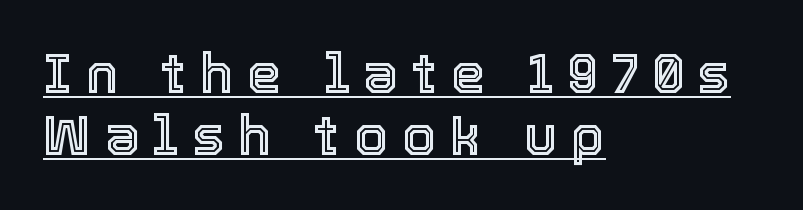
{"italic": "no", "width": "normal", "x_height": "medium", "monospaced": "no", "underline": "yes", "align": "left", "line_spacing": "tight", "line_spacing_ratio": 1.13, "letter_spacing": "wide", "letter_spacing_em": 0.25, "glyph_px": 55}
